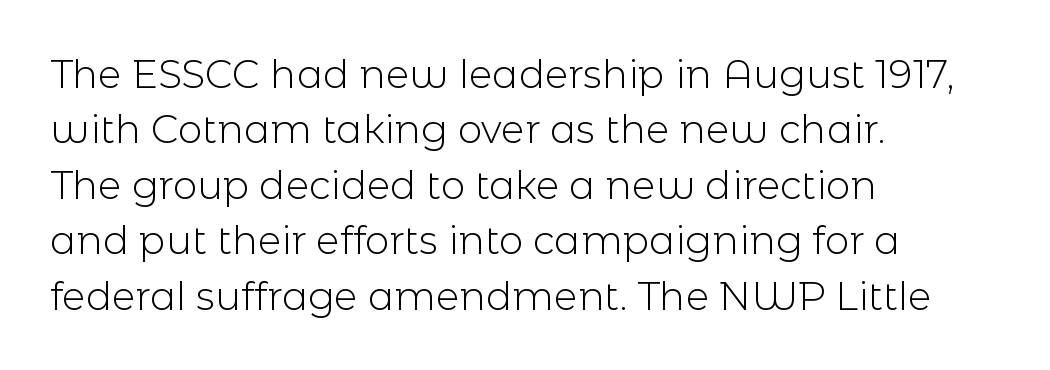
{"serif": "no", "italic": "no", "bold": "no", "weight": "light", "width": "normal", "x_height": "medium", "monospaced": "no", "underline": "no", "align": "left", "line_spacing": "normal", "line_spacing_ratio": 1.42, "letter_spacing": "normal", "letter_spacing_em": 0.0, "glyph_px": 39}
